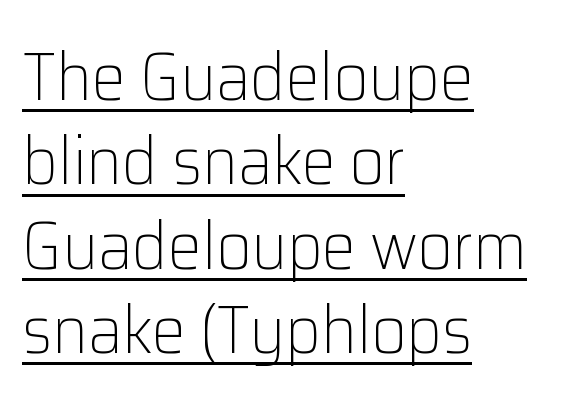
Q: Is the text bold? A: No.
Q: Is the text italic (slanted)? A: No, it is upright.
Q: Is the typeface a serif or a sans-serif typeface? A: Sans-serif.
Q: Is the text underlined? A: Yes.
Q: How is the paragraph aligned? A: Left-aligned.
Q: Is the spacing between letters normal or unusually wide? A: Normal.
Q: Width (condensed, normal, or wide)? A: Normal.
Q: Stroke contrast? A: Low.
Q: x-height? A: Medium.
Q: Monospaced? A: No.
